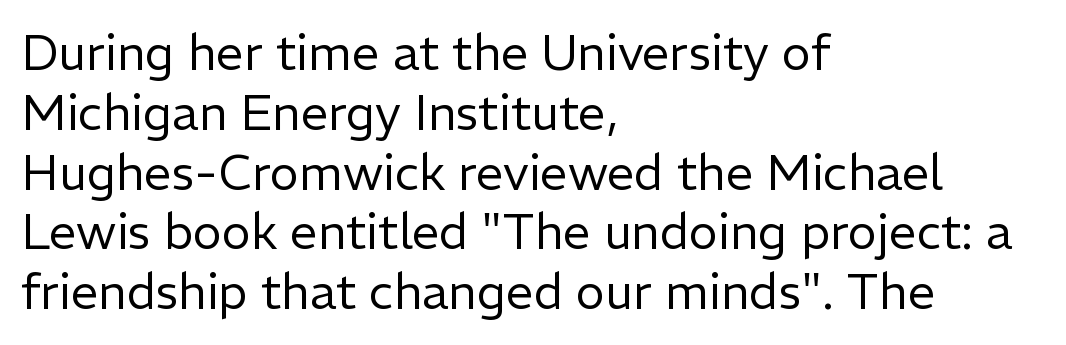
Q: Is the text bold? A: No.
Q: Is the text italic (slanted)? A: No, it is upright.
Q: Is the typeface a serif or a sans-serif typeface? A: Sans-serif.
Q: Is the text underlined? A: No.
Q: How is the paragraph aligned? A: Left-aligned.
Q: Is the spacing between letters normal or unusually wide? A: Normal.
Q: Width (condensed, normal, or wide)? A: Normal.
Q: Stroke contrast? A: Low.
Q: x-height? A: Medium.
Q: Monospaced? A: No.
